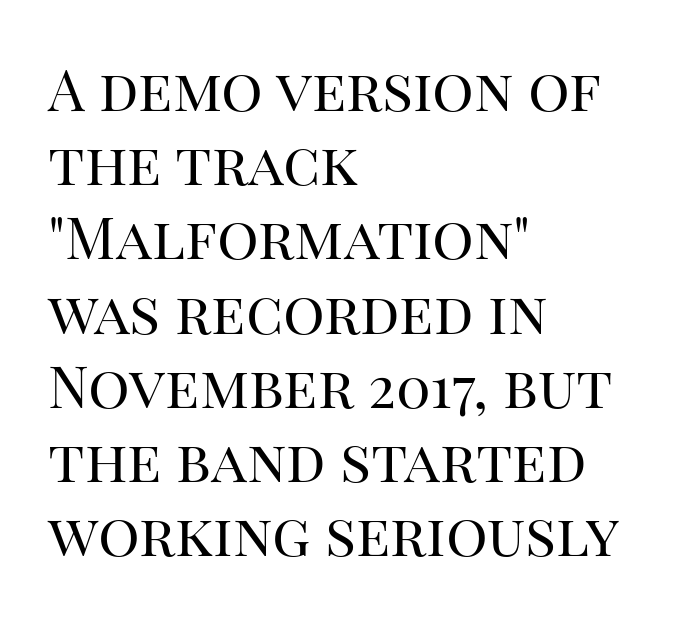
The image shows 58 px regular-weight serif type, upright; set left-aligned, normal line spacing (1.28x), normal letter spacing, not underlined; high stroke contrast and a large x-height.
